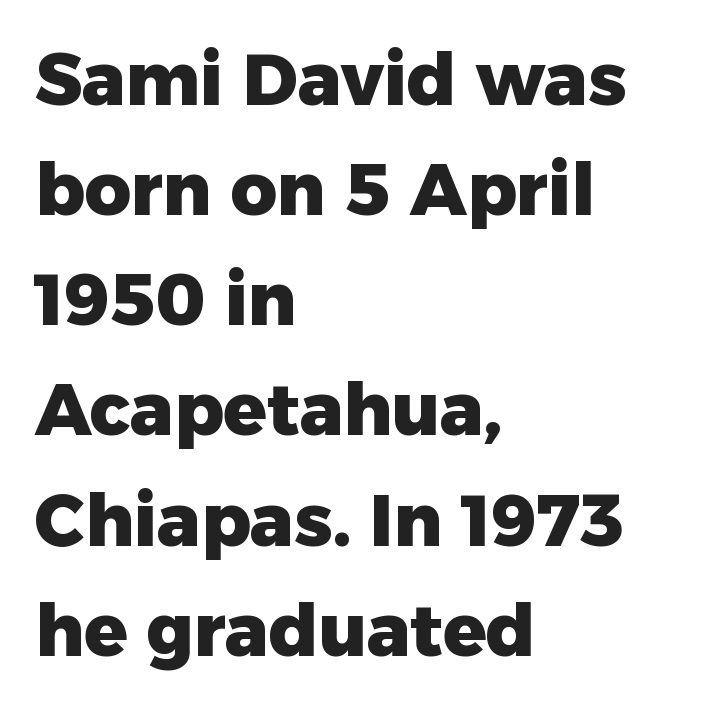
In terms of weight, the rendering is a true, heavy bold. The face used here is proportionally spaced, like ordinary book or web type. The designer left line spacing at the default. Vertical strokes here are truly vertical. The typeface chosen for these lines omits serifs.
